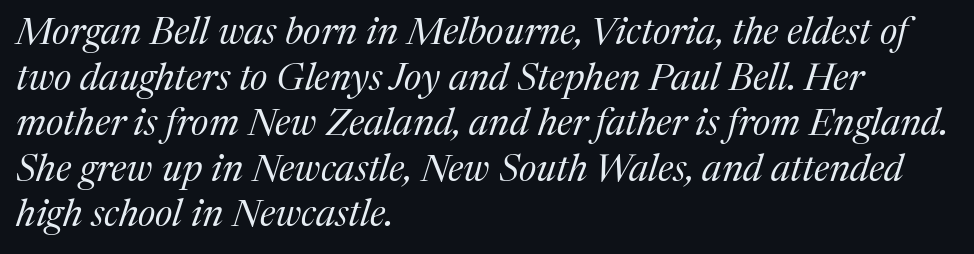
The image shows 38 px regular-weight serif type, italic (leaning right); set left-aligned, line spacing 1.2x, normal letter spacing, not underlined; medium stroke contrast and a medium x-height.
